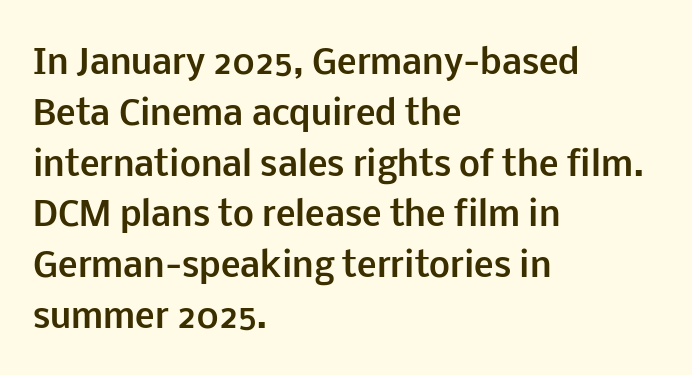
The image shows 33 px bold sans-serif type, upright; set left-aligned, normal line spacing (1.54x), normal letter spacing, not underlined; low stroke contrast and a medium x-height.
